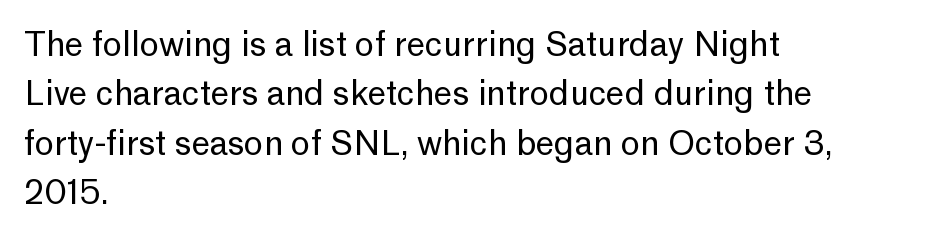
{"serif": "no", "italic": "no", "bold": "no", "weight": "regular", "width": "normal", "stroke_contrast": "low", "x_height": "medium", "monospaced": "no", "underline": "no", "align": "left", "line_spacing": "normal", "line_spacing_ratio": 1.5, "letter_spacing": "normal", "letter_spacing_em": 0.0, "glyph_px": 33}
